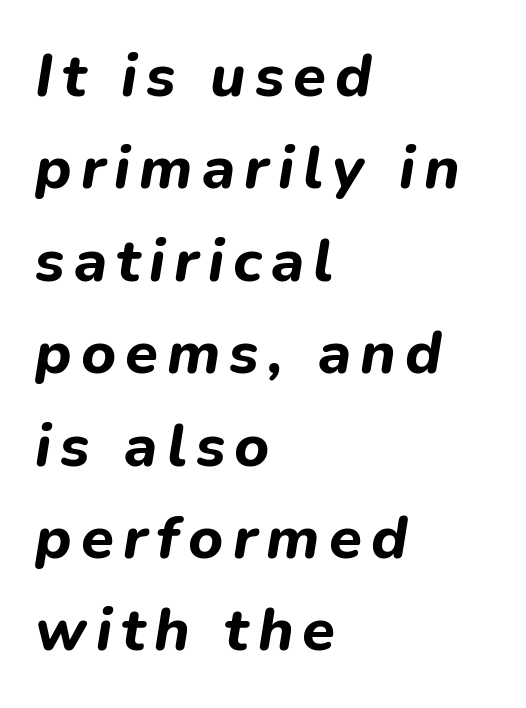
{"italic": "yes", "lean": "right", "slant_degrees": 9, "bold": "yes", "weight": "bold", "width": "normal", "stroke_contrast": "low", "x_height": "medium", "monospaced": "no", "underline": "no", "align": "left", "line_spacing": "normal", "line_spacing_ratio": 1.54, "glyph_px": 60}
